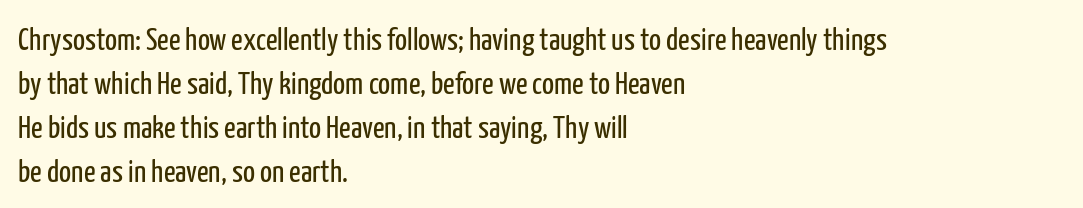
The image shows 32 px regular-weight, condensed sans-serif type, upright; set left-aligned, normal line spacing (1.38x), normal letter spacing, not underlined; low stroke contrast and a medium x-height.
